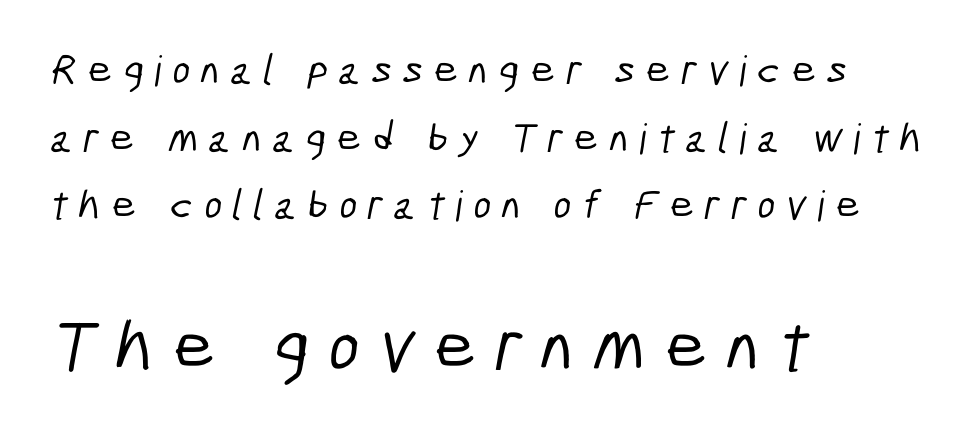
The image shows 73 px condensed sans-serif type; set left-aligned, normal line spacing (1.61x), unusually wide letter spacing (+0.26 em), not underlined; the second (bottom) block is 1.74x larger; low stroke contrast and a medium x-height.
